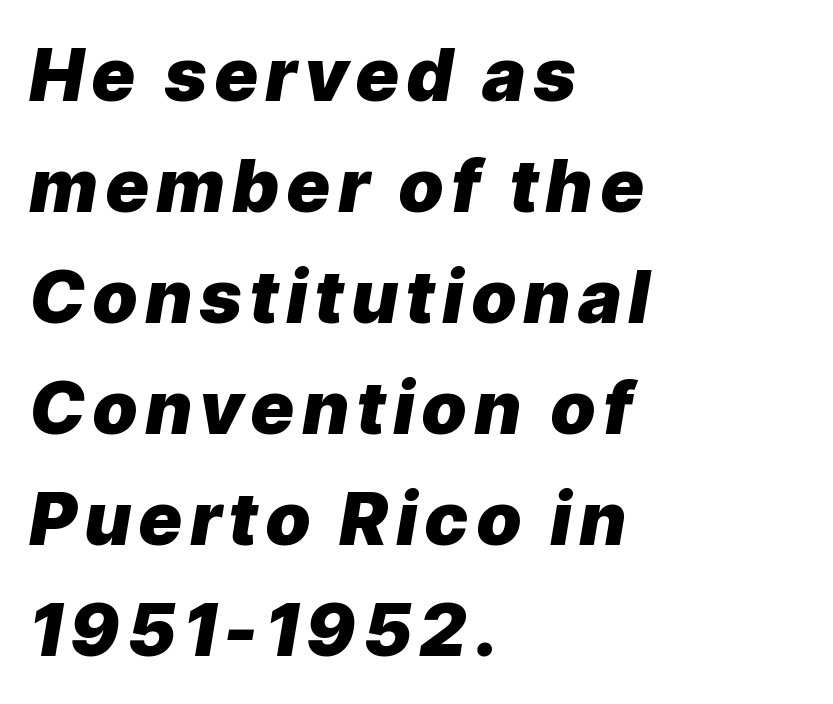
The sample has been set heavy, in full bold. Emphasis-style slanted type is in use. A typesetter would call this proportional, since set widths differ per character. Normally led — the rows are evenly, conventionally spaced.
